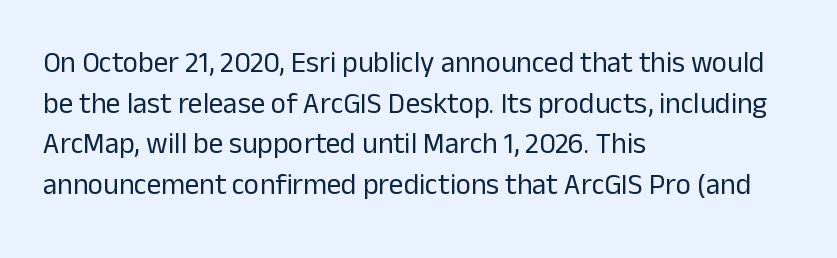
No word sits above an underline. The typography opts for an upright posture over an oblique one. Examine the stroke ends and you'll find no serifs. Summary of vertical rhythm: regular, with standard interline spacing. Stroke mass is kept to a normal reading level or below.
